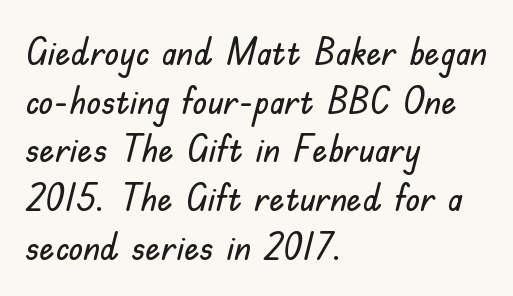
{"serif": "no", "width": "normal", "stroke_contrast": "low", "x_height": "small", "monospaced": "no", "underline": "no", "align": "left", "line_spacing": "normal", "line_spacing_ratio": 1.28, "letter_spacing": "normal", "letter_spacing_em": 0.0, "glyph_px": 38}
